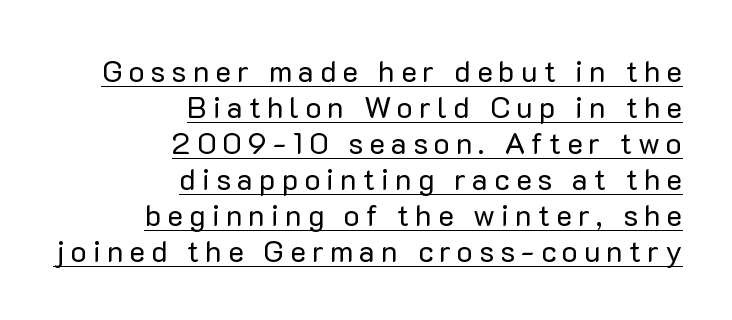
Style check: upright. The specimen includes a rule beneath the text block's lines. You could not count columns in this text — the font is proportionally spaced. Weight class: somewhere from thin through regular. Caption: multi-line text, flush right, ragged left. Caption: expanded tracking, letters set apart.
